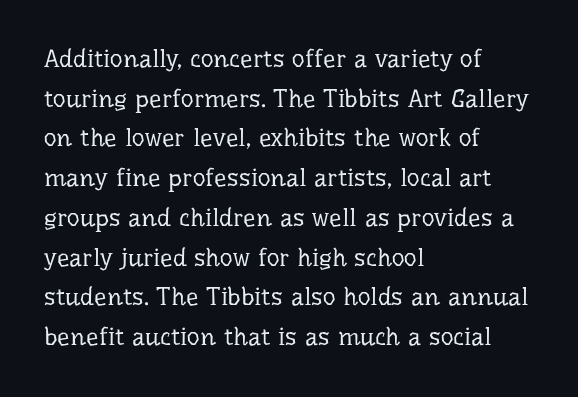
The image shows 25 px text type, upright; set left-aligned, normal line spacing (1.59x), normal letter spacing, not underlined.
